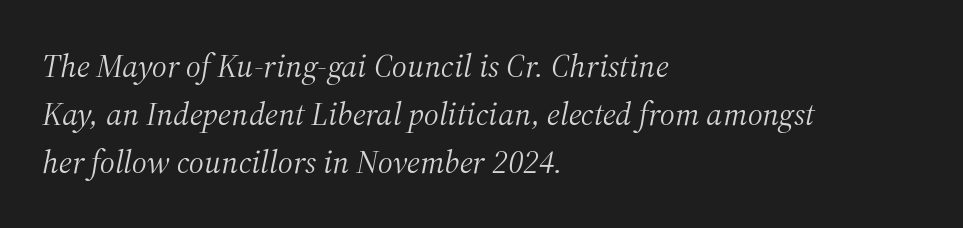
The image shows 33 px light serif type, italic (leaning right); set left-aligned, normal line spacing (1.46x), normal letter spacing, not underlined; medium stroke contrast and a medium x-height.
